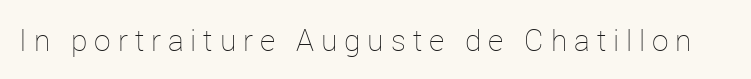
The image shows 30 px thin type, upright; set unusually wide letter spacing (+0.23 em), not underlined; low stroke contrast and a medium x-height.
